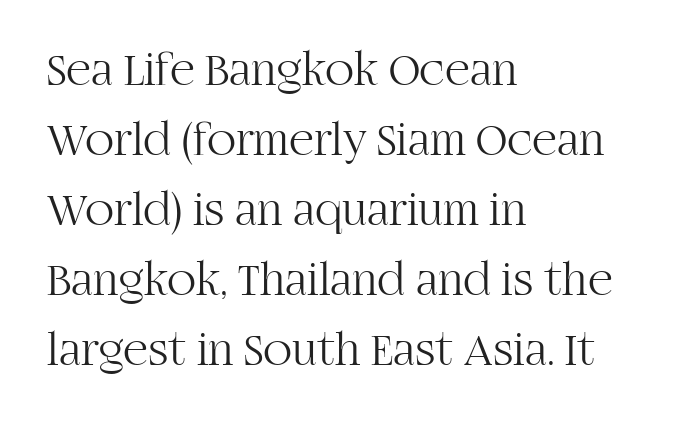
The image shows 48 px light serif type, upright; set left-aligned, normal line spacing (1.46x), normal letter spacing, not underlined; high stroke contrast and a large x-height.
